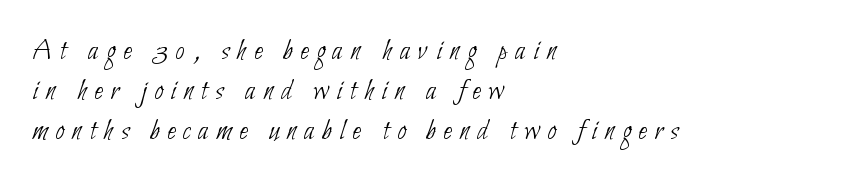
{"serif": "no", "bold": "no", "weight": "thin", "width": "condensed", "stroke_contrast": "low", "x_height": "small", "monospaced": "no", "underline": "no", "align": "left", "line_spacing": "normal", "line_spacing_ratio": 1.29, "letter_spacing": "wide", "letter_spacing_em": 0.25, "glyph_px": 31}
